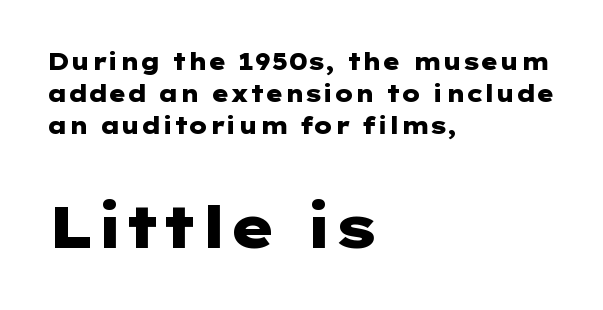
Q: Is the text bold? A: Yes.
Q: Is the text italic (slanted)? A: No, it is upright.
Q: Is the typeface a serif or a sans-serif typeface? A: Sans-serif.
Q: Is the text underlined? A: No.
Q: How is the paragraph aligned? A: Left-aligned.
Q: Is the spacing between letters normal or unusually wide? A: Normal.
Q: Is the spacing between lines tight, normal or loose? A: Normal.
Q: Which block of text is set in a larger size, the first (top) or the second (bottom)? A: The second (bottom) one.
Q: Width (condensed, normal, or wide)? A: Wide.
Q: Stroke contrast? A: Low.
Q: x-height? A: Medium.
